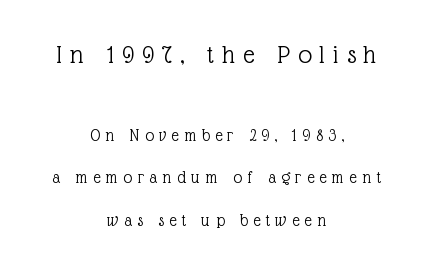
Someone cranked the tracking dial way up on this one. The block of text is sparse from top to bottom, with ample space between rows. Check under the words: just untouched page. Counters stay open thanks to moderate or lighter strokes.
